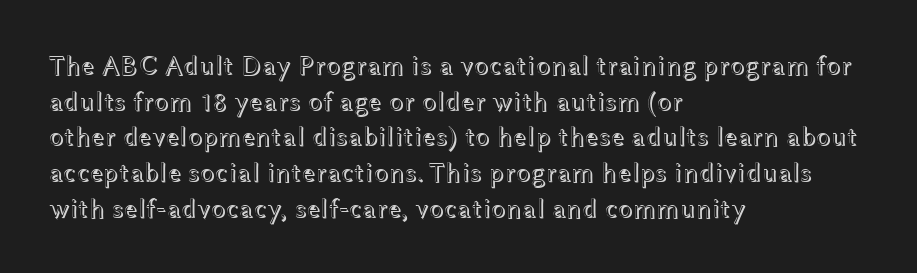
Line spacing here is normal. In terms of posture, this sample is upright. A bare baseline throughout the passage. Does the copy run flush right? No — it runs flush left. You could call the tracking neutral — neither tight nor loose.
